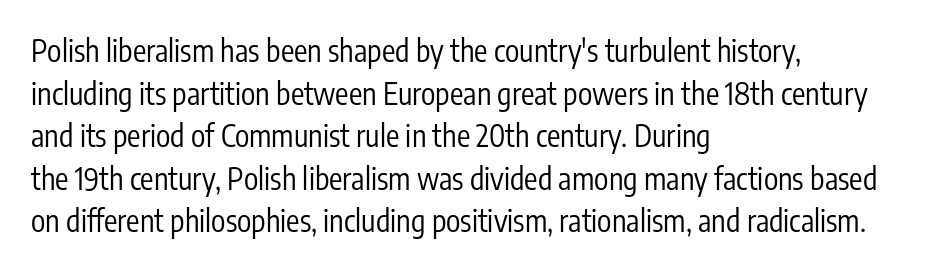
{"serif": "no", "italic": "no", "bold": "no", "weight": "regular", "width": "condensed", "stroke_contrast": "low", "x_height": "medium", "monospaced": "no", "underline": "no", "align": "left", "line_spacing": "normal", "line_spacing_ratio": 1.42, "letter_spacing": "normal", "letter_spacing_em": 0.0, "glyph_px": 30}
